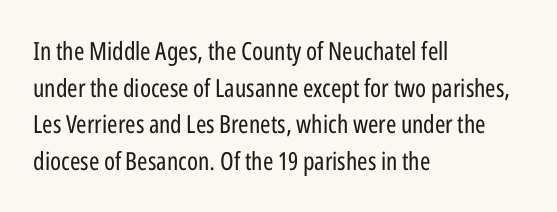
Weight: in the light-to-regular range. In CSS terms this would be text-align: left. The letters stand straight up with perfectly vertical stems. Each new line begins a customary step beneath the previous one. Characters follow at the spacing the type designer built in.
